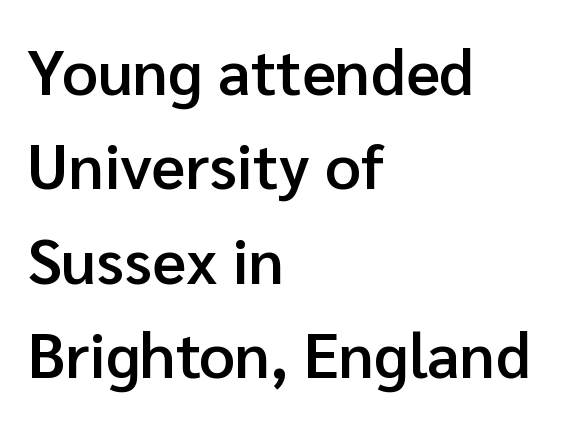
Default kerning and tracking; the words read as compact shapes. On the weight axis this lands at semibold, roughly 600. Just letters on the line, the space beneath them empty. This sample is left-justified, so line endings fall wherever the words run out. Do the characters align in a grid? No, the font is proportional. Note: no serifs on the glyphs.
